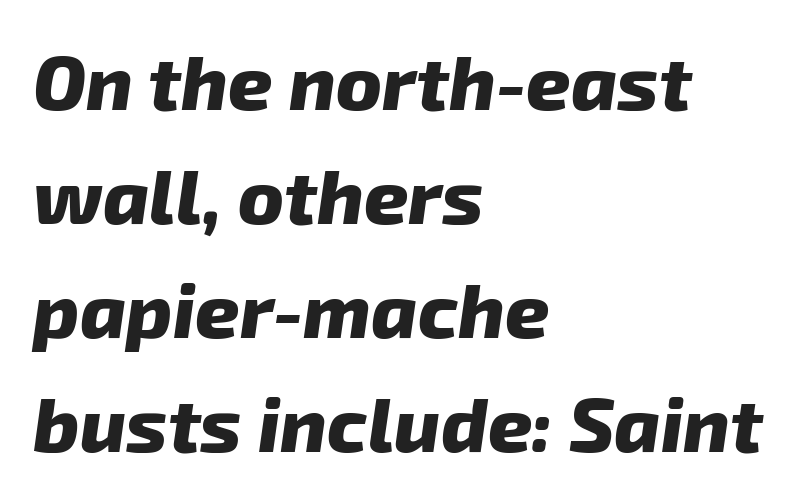
The image shows 77 px heavy type, italic (leaning right); set left-aligned, normal line spacing (1.48x), normal letter spacing, not underlined; low stroke contrast and a medium x-height.
